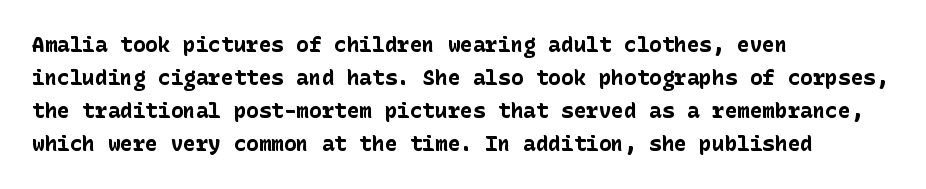
The image shows 21 px bold type, upright; set left-aligned, normal line spacing (1.57x), normal letter spacing, not underlined.
